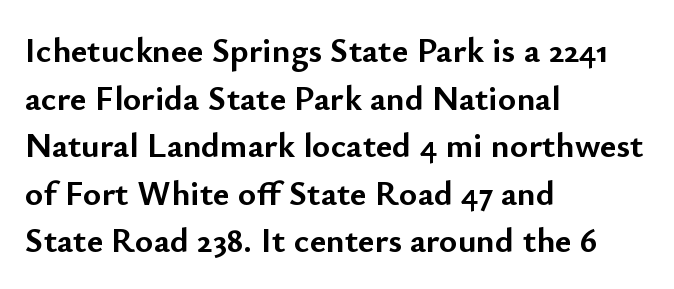
{"serif": "no", "italic": "no", "bold": "yes", "weight": "semibold", "width": "normal", "stroke_contrast": "low", "x_height": "small", "monospaced": "no", "underline": "no", "align": "left", "line_spacing": "normal", "line_spacing_ratio": 1.36, "letter_spacing": "normal", "letter_spacing_em": 0.0, "glyph_px": 35}
